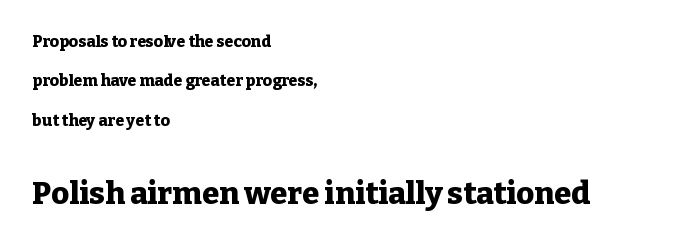
{"serif": "yes", "italic": "no", "bold": "yes", "weight": "heavy", "width": "normal", "stroke_contrast": "low", "x_height": "medium", "monospaced": "no", "underline": "no", "align": "left", "line_spacing": "loose", "line_spacing_ratio": 2.46, "letter_spacing": "normal", "letter_spacing_em": 0.0, "larger_block": "second", "size_ratio": 1.94, "glyph_px": 31}
